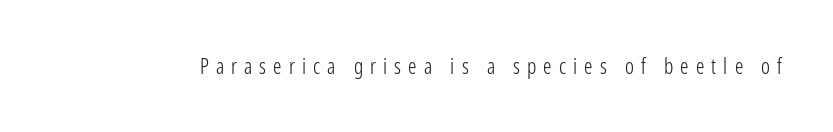
The image shows 21 px text type, upright; set unusually wide letter spacing (+0.34 em), not underlined.
